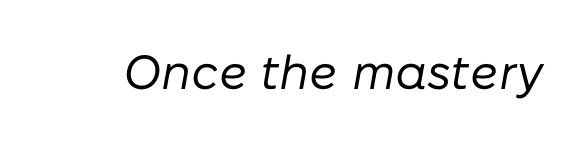
The string is rendered with underlining switched off. Is this a heavy cut? Hardly; it is regular or lighter. How are the letters spaced? Ordinarily, with no added tracking. Tall strokes in this sample are angled rather than plumb. The rendering uses natural spacing where letterforms have individual widths.
